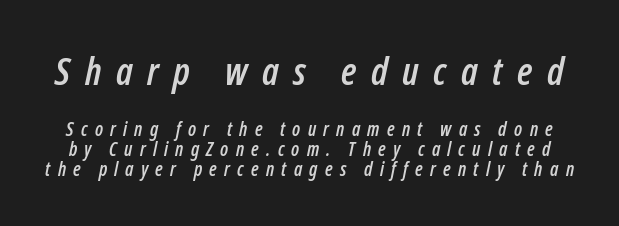
Look at the glyph heights: the upper group is clearly the bigger setting. Check under the words: just untouched page. Leading is clearly below the norm, producing a dense column. The rendering inserts visible extra space after every character.
